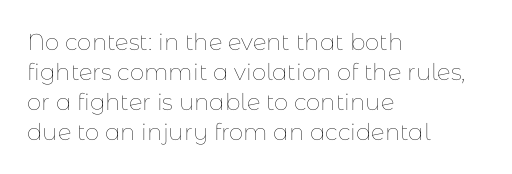
{"italic": "no", "bold": "no", "underline": "no", "align": "left", "line_spacing": "normal", "line_spacing_ratio": 1.31, "letter_spacing": "normal", "letter_spacing_em": 0.0, "glyph_px": 23}
